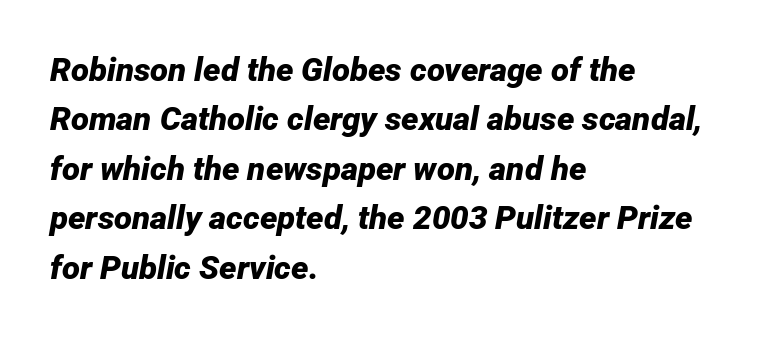
{"italic": "yes", "lean": "right", "slant_degrees": 12, "bold": "yes", "weight": "bold", "width": "normal", "stroke_contrast": "low", "x_height": "medium", "monospaced": "no", "underline": "no", "align": "left", "line_spacing": "normal", "line_spacing_ratio": 1.5, "letter_spacing": "normal", "letter_spacing_em": 0.0, "glyph_px": 33}
